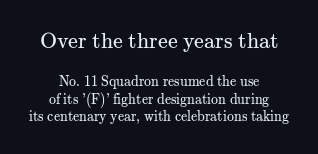
Q: Is the text bold? A: No.
Q: Is the text italic (slanted)? A: No, it is upright.
Q: Is the text underlined? A: No.
Q: How is the paragraph aligned? A: Centered.
Q: Is the spacing between letters normal or unusually wide? A: Normal.
Q: Is the spacing between lines tight, normal or loose? A: Normal.
Q: Which block of text is set in a larger size, the first (top) or the second (bottom)? A: The first (top) one.
